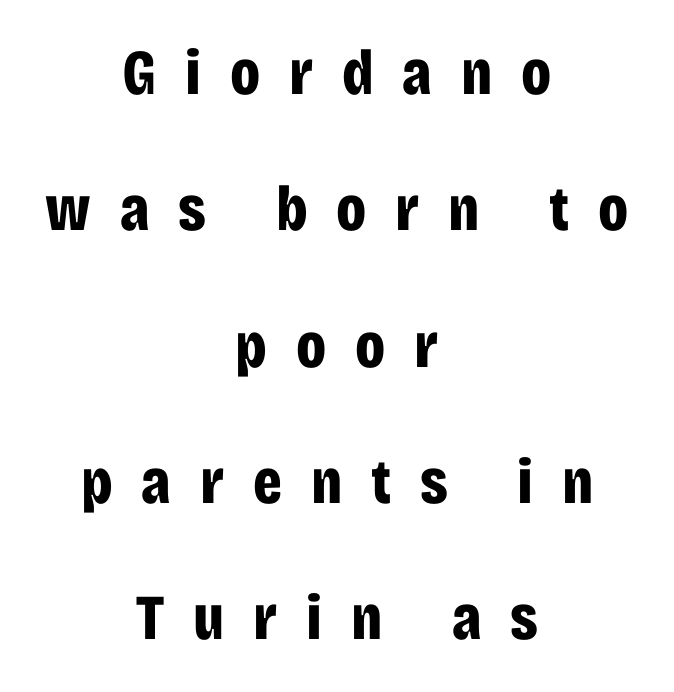
The image shows 64 px bold, condensed sans-serif type, upright; set centered, loose line spacing (2.13x), unusually wide letter spacing (+0.45 em), not underlined; low stroke contrast and a large x-height.
